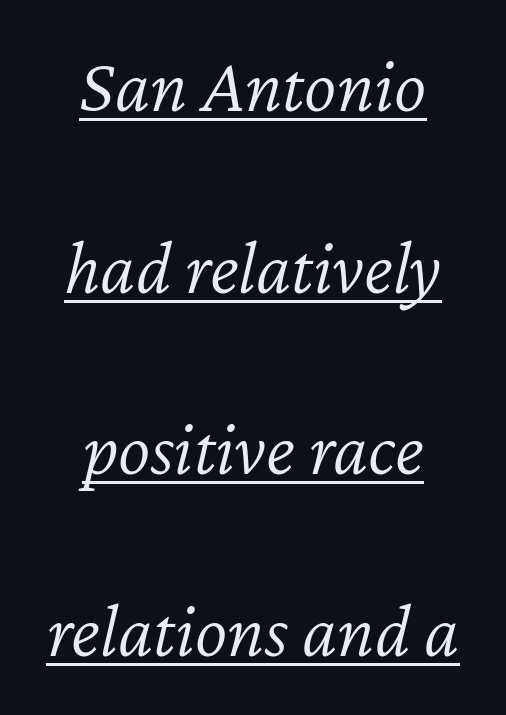
Between one letter and the next there's only the usual sliver of space. The rendering uses the underline text-decoration. The cut favours lightness, reaching ordinary text weight at its darkest. A centered setting, common on invitations and titles, is used for this passage. Regarding leading, the lines here are spaced well apart. The whole block is typeset with a tilt.
